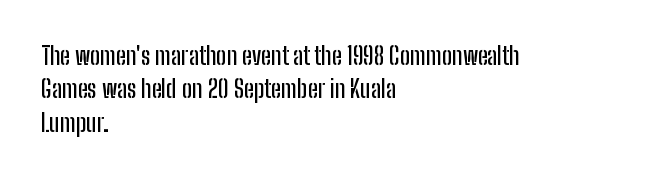
Q: Is the text italic (slanted)? A: No, it is upright.
Q: Is the text underlined? A: No.
Q: How is the paragraph aligned? A: Left-aligned.
Q: Is the spacing between letters normal or unusually wide? A: Normal.
Q: Is the spacing between lines tight, normal or loose? A: Normal.
